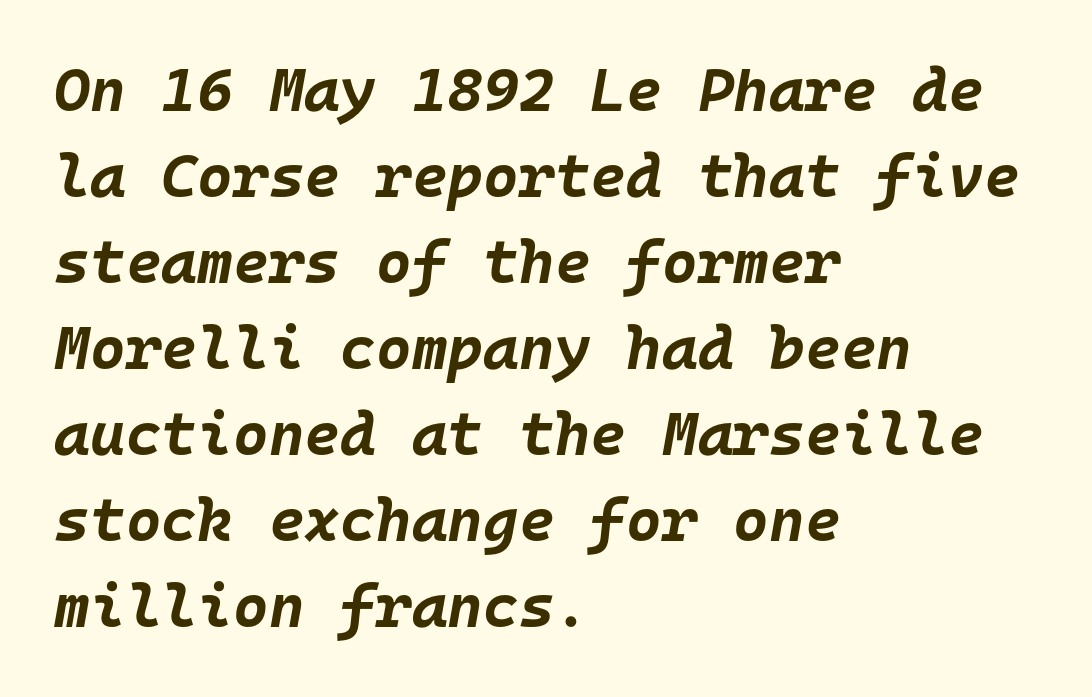
The image shows 61 px bold type, italic (leaning right), monospaced; set left-aligned, normal line spacing (1.41x), normal letter spacing, not underlined; low stroke contrast and a large x-height.
